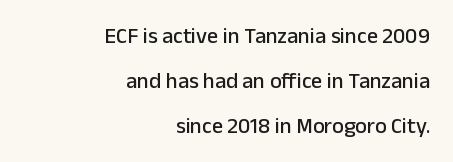
{"italic": "no", "underline": "no", "align": "right", "line_spacing": "loose", "line_spacing_ratio": 2.05, "letter_spacing": "normal", "letter_spacing_em": 0.0, "glyph_px": 22}
